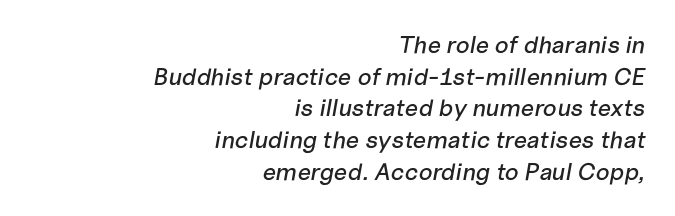
{"italic": "yes", "lean": "right", "slant_degrees": 10, "underline": "no", "align": "right", "line_spacing": "normal", "line_spacing_ratio": 1.32, "letter_spacing": "normal", "letter_spacing_em": 0.0, "glyph_px": 24}
